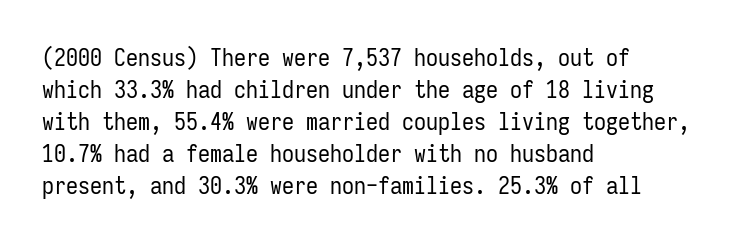
The image shows 24 px text type, upright; set left-aligned, normal line spacing (1.33x), normal letter spacing, not underlined.
